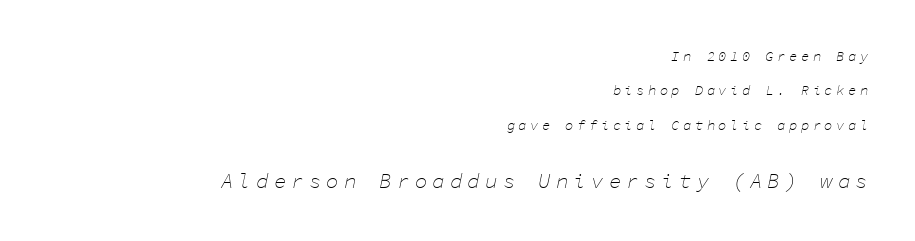
The image shows 21 px text type, italic (leaning right); set right-aligned, loose line spacing (2.45x), unusually wide letter spacing (+0.24 em), not underlined; the second (bottom) block is 1.5x larger.
